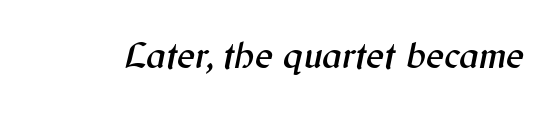
{"italic": "yes", "lean": "right", "slant_degrees": 12, "width": "normal", "stroke_contrast": "medium", "x_height": "medium", "monospaced": "no", "underline": "no", "letter_spacing": "normal", "letter_spacing_em": 0.0, "glyph_px": 38}
